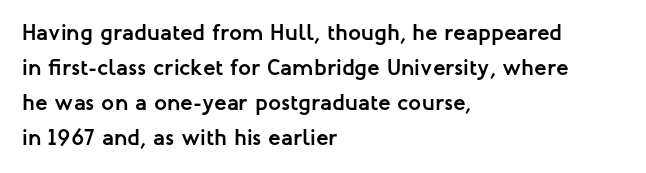
{"italic": "no", "bold": "yes", "underline": "no", "align": "left", "line_spacing": "normal", "line_spacing_ratio": 1.52, "letter_spacing": "normal", "letter_spacing_em": 0.0, "glyph_px": 23}
